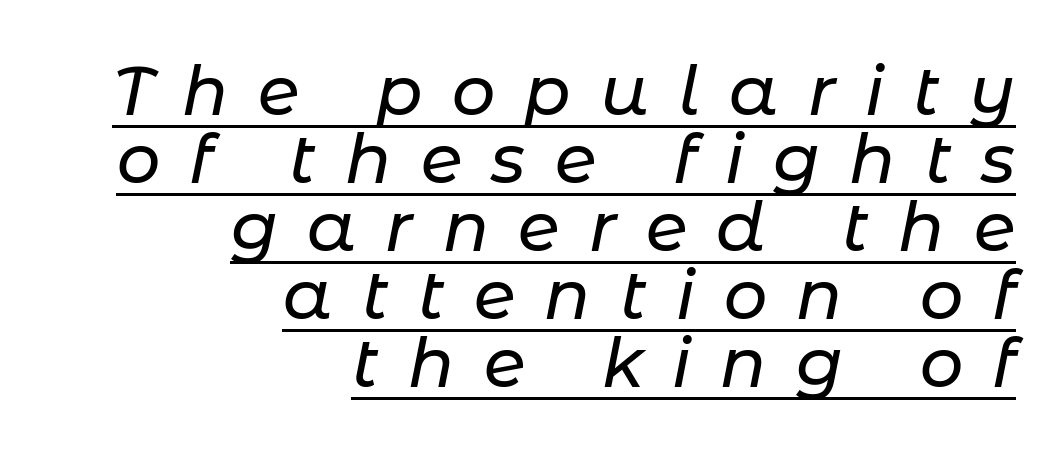
{"italic": "yes", "lean": "right", "slant_degrees": 11, "width": "normal", "stroke_contrast": "low", "x_height": "medium", "monospaced": "no", "underline": "yes", "align": "right", "line_spacing": "tight", "line_spacing_ratio": 1.0, "letter_spacing": "wide", "letter_spacing_em": 0.43, "glyph_px": 68}
